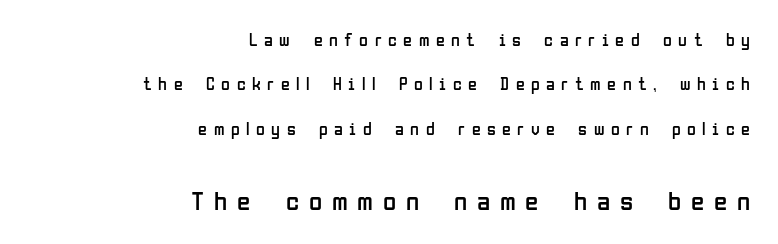
Q: Is the text bold? A: No.
Q: Is the text italic (slanted)? A: No, it is upright.
Q: Is the text underlined? A: No.
Q: How is the paragraph aligned? A: Right-aligned.
Q: Is the spacing between letters normal or unusually wide? A: Unusually wide.
Q: Is the spacing between lines tight, normal or loose? A: Loose.
Q: Which block of text is set in a larger size, the first (top) or the second (bottom)? A: The second (bottom) one.
